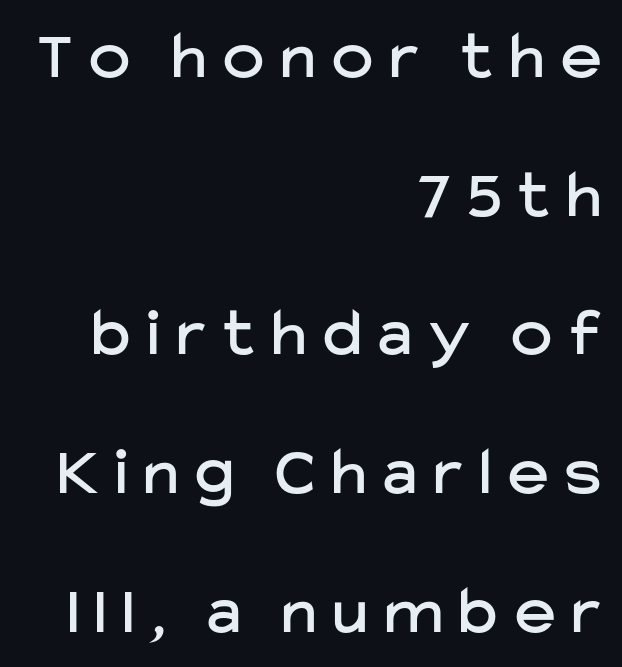
The space directly below the letters is spotless. Style check: upright. Look at the bottom of the vertical strokes: they stop flat, with no serifs. The tracking jumps out immediately: characters are airy and widely separated.
